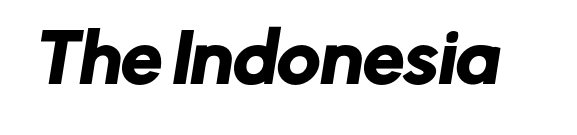
{"serif": "no", "width": "normal", "stroke_contrast": "low", "x_height": "medium", "monospaced": "no", "underline": "no", "letter_spacing": "normal", "letter_spacing_em": 0.0, "glyph_px": 66}
